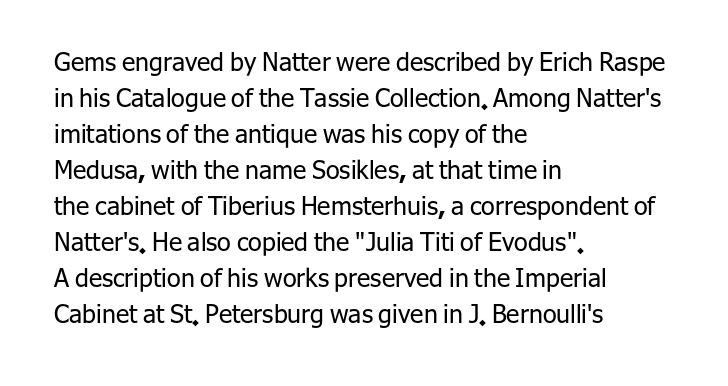
The rendering anchors every line to the left-hand side. Words appear dense and cohesive because spacing is normal. Does the leading feel generous? No, just average. A quiet, ordinary-to-light weight characterises the typeface.
